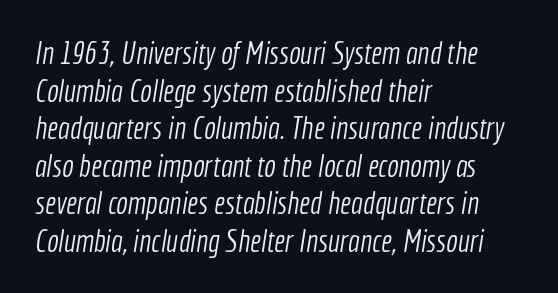
Inter-character spacing is left at the font's built-in metrics. Any mark beneath the type? The region is blank. Casual observation: everything's shoved over to the left. Looks like regular typesetting: each glyph gets only the width it needs.
